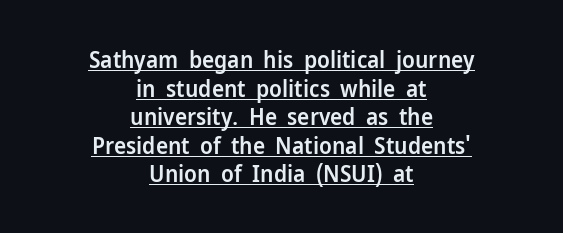
The image shows 23 px text type, upright; set centered, line spacing 1.24x, normal letter spacing, underlined.
